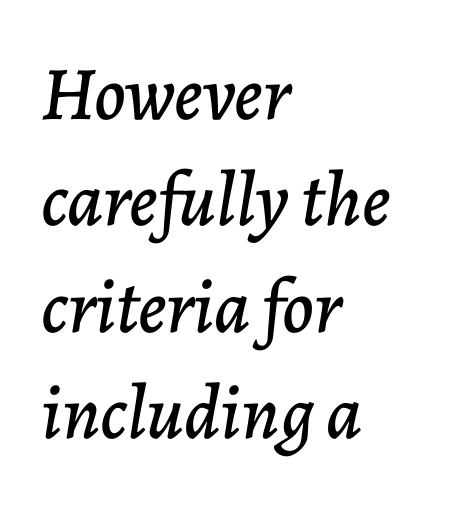
Q: Is the text italic (slanted)? A: Yes, it leans right by about 7 degrees.
Q: Is the text underlined? A: No.
Q: How is the paragraph aligned? A: Left-aligned.
Q: Is the spacing between letters normal or unusually wide? A: Normal.
Q: Is the spacing between lines tight, normal or loose? A: Normal.
Q: Width (condensed, normal, or wide)? A: Normal.
Q: Stroke contrast? A: Low.
Q: x-height? A: Medium.
Q: Monospaced? A: No.
